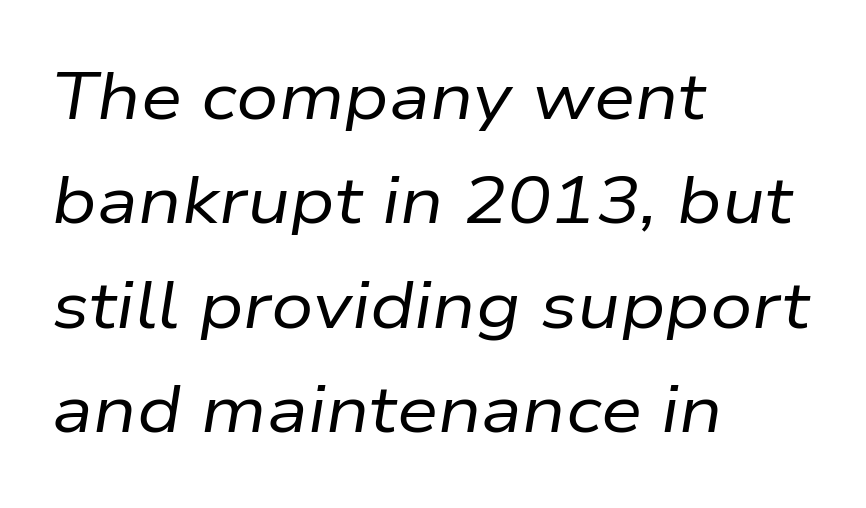
Q: Is the text bold? A: No.
Q: Is the text italic (slanted)? A: Yes, it leans right by about 9 degrees.
Q: Is the text underlined? A: No.
Q: How is the paragraph aligned? A: Left-aligned.
Q: Is the spacing between letters normal or unusually wide? A: Normal.
Q: Is the spacing between lines tight, normal or loose? A: Normal.
Q: Width (condensed, normal, or wide)? A: Normal.
Q: Stroke contrast? A: Low.
Q: x-height? A: Medium.
Q: Monospaced? A: No.
